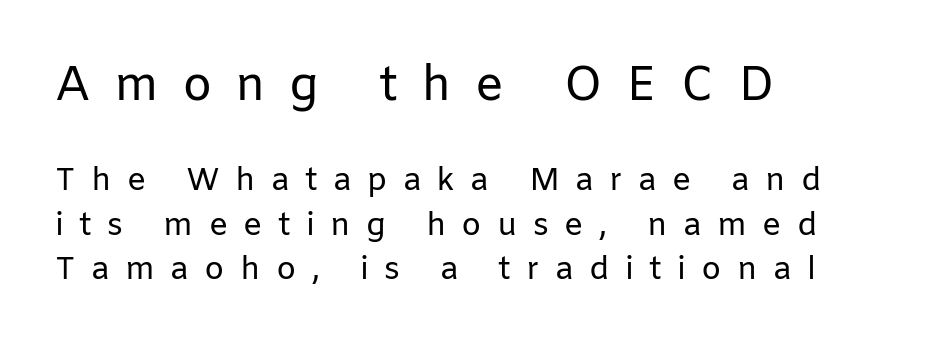
Q: Is the text bold? A: No.
Q: Is the text italic (slanted)? A: No, it is upright.
Q: Is the typeface a serif or a sans-serif typeface? A: Sans-serif.
Q: Is the text underlined? A: No.
Q: How is the paragraph aligned? A: Left-aligned.
Q: Is the spacing between letters normal or unusually wide? A: Unusually wide.
Q: Is the spacing between lines tight, normal or loose? A: Normal.
Q: Which block of text is set in a larger size, the first (top) or the second (bottom)? A: The first (top) one.
Q: Width (condensed, normal, or wide)? A: Normal.
Q: Stroke contrast? A: Low.
Q: x-height? A: Medium.
Q: Monospaced? A: No.
